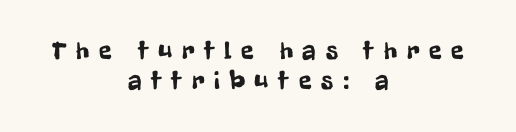
The string is rendered with underlining switched off. Ordinary non-slanted type is in use. The line texture is sparse and dotted thanks to wide tracking. Casual observation: everything's sitting right in the middle.
